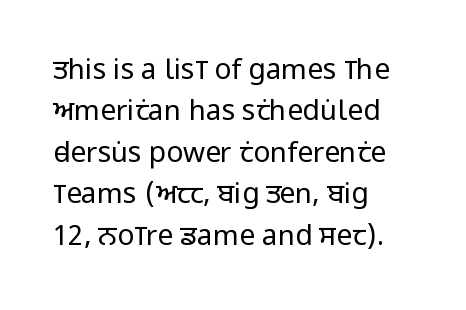
{"serif": "no", "italic": "no", "bold": "no", "weight": "regular", "width": "condensed", "stroke_contrast": "low", "x_height": "large", "monospaced": "no", "underline": "no", "align": "left", "line_spacing": "normal", "line_spacing_ratio": 1.48, "letter_spacing": "normal", "letter_spacing_em": 0.0, "glyph_px": 28}
